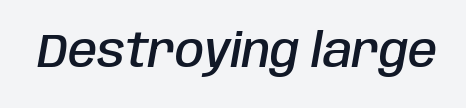
Q: Is the text bold? A: Semi-bold.
Q: Is the text italic (slanted)? A: Yes, it leans right by about 10 degrees.
Q: Is the text underlined? A: No.
Q: Is the spacing between letters normal or unusually wide? A: Normal.
Q: Width (condensed, normal, or wide)? A: Condensed.
Q: Stroke contrast? A: Low.
Q: x-height? A: Large.
Q: Monospaced? A: No.
